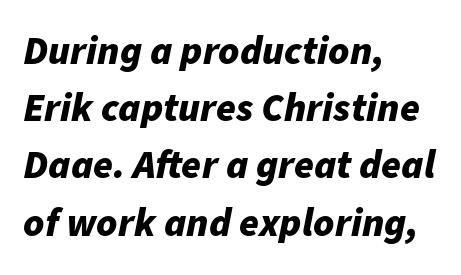
{"italic": "yes", "lean": "right", "slant_degrees": 11, "bold": "yes", "weight": "bold", "width": "normal", "stroke_contrast": "low", "x_height": "medium", "monospaced": "no", "underline": "no", "align": "left", "line_spacing": "normal", "line_spacing_ratio": 1.43, "letter_spacing": "normal", "letter_spacing_em": 0.0, "glyph_px": 40}
